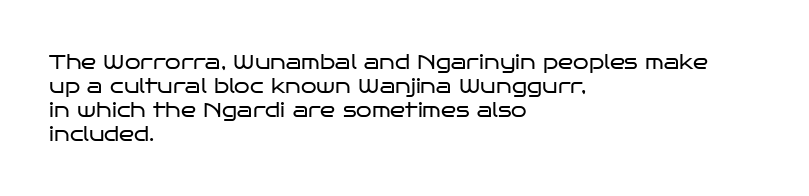
Descenders are the only things crossing below the line. Letters have the restrained weight of plain body copy at most. Where is the straight margin? On the left. Between one letter and the next there's only the usual sliver of space.
